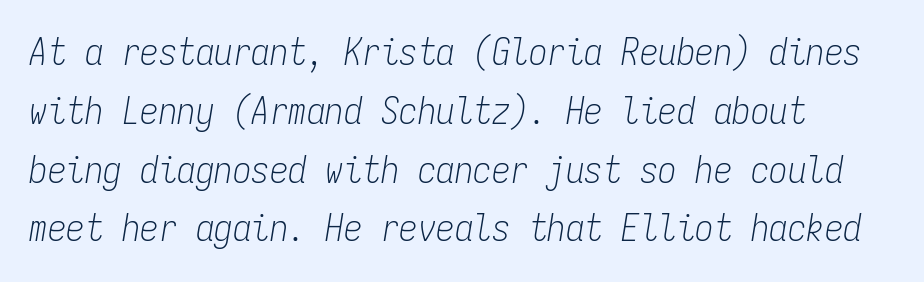
Q: Is the text bold? A: No.
Q: Is the text italic (slanted)? A: Yes, it leans right by about 9 degrees.
Q: Is the text underlined? A: No.
Q: How is the paragraph aligned? A: Left-aligned.
Q: Is the spacing between letters normal or unusually wide? A: Normal.
Q: Is the spacing between lines tight, normal or loose? A: Normal.
Q: Width (condensed, normal, or wide)? A: Condensed.
Q: Stroke contrast? A: Low.
Q: x-height? A: Medium.
Q: Monospaced? A: Yes.
